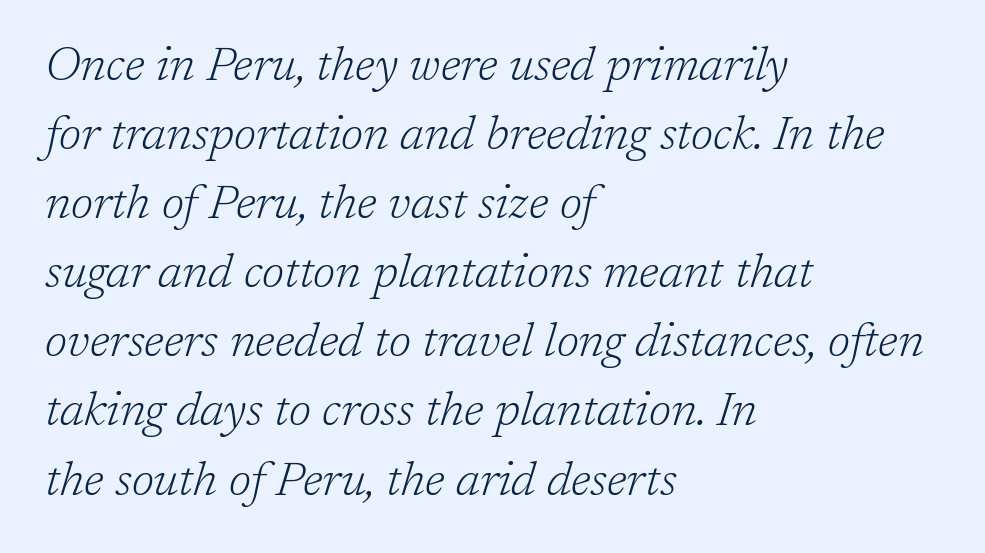
{"serif": "yes", "italic": "yes", "lean": "right", "slant_degrees": 17, "bold": "no", "weight": "light", "width": "normal", "stroke_contrast": "low", "x_height": "medium", "monospaced": "no", "underline": "no", "align": "left", "line_spacing": "normal", "line_spacing_ratio": 1.47, "letter_spacing": "normal", "letter_spacing_em": 0.0, "glyph_px": 47}
